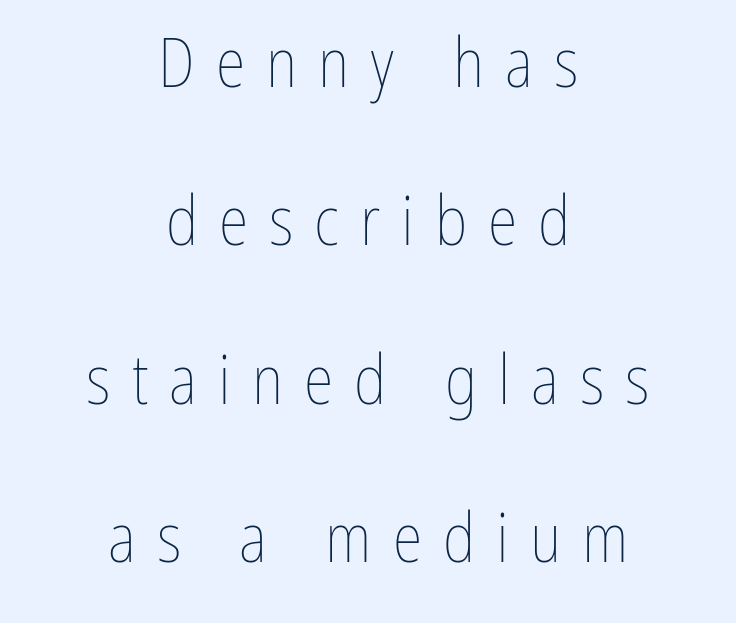
Q: Is the text bold? A: No.
Q: Is the text italic (slanted)? A: No, it is upright.
Q: Is the text underlined? A: No.
Q: How is the paragraph aligned? A: Centered.
Q: Is the spacing between letters normal or unusually wide? A: Unusually wide.
Q: Is the spacing between lines tight, normal or loose? A: Loose.
Q: Width (condensed, normal, or wide)? A: Condensed.
Q: Stroke contrast? A: Low.
Q: x-height? A: Medium.
Q: Monospaced? A: No.
